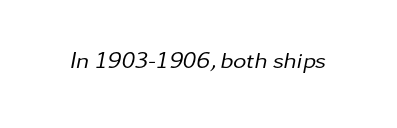
The image shows 23 px text type, italic (leaning right); set normal letter spacing, not underlined.
